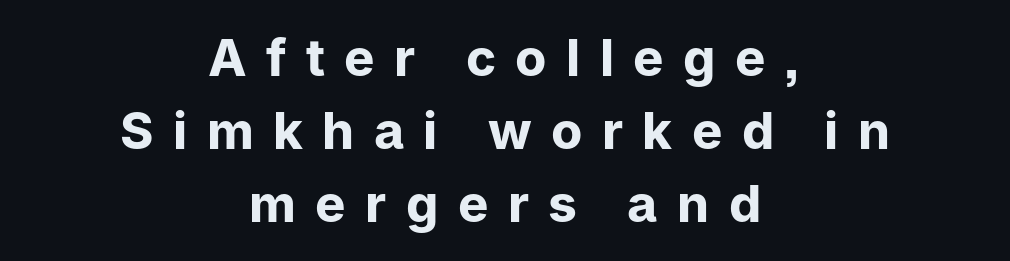
{"serif": "no", "italic": "no", "bold": "yes", "weight": "bold", "width": "normal", "stroke_contrast": "low", "x_height": "medium", "monospaced": "no", "underline": "no", "align": "center", "line_spacing": "normal", "line_spacing_ratio": 1.43, "letter_spacing": "wide", "letter_spacing_em": 0.38, "glyph_px": 51}
